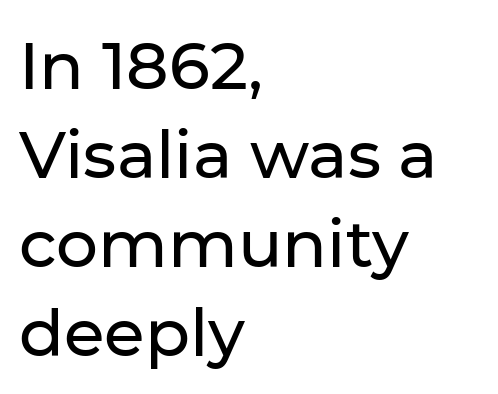
{"serif": "no", "italic": "no", "width": "normal", "stroke_contrast": "low", "x_height": "medium", "monospaced": "no", "underline": "no", "align": "left", "line_spacing": "normal", "line_spacing_ratio": 1.35, "letter_spacing": "normal", "letter_spacing_em": 0.0, "glyph_px": 66}
